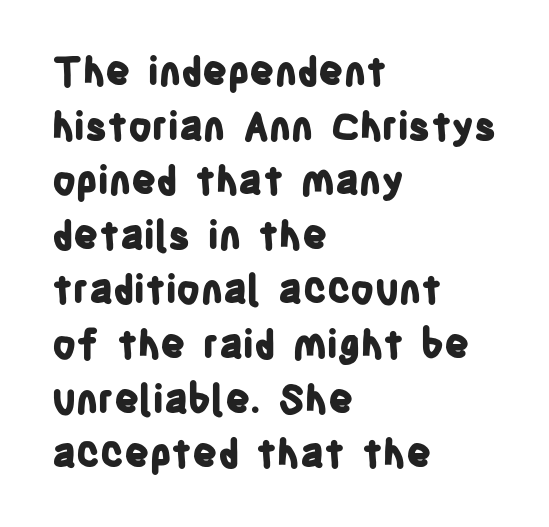
The image shows 39 px bold, condensed sans-serif type, upright; set left-aligned, normal line spacing (1.4x), normal letter spacing, not underlined; low stroke contrast and a large x-height.
